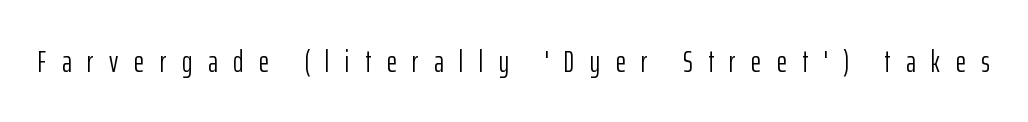
{"serif": "no", "italic": "no", "bold": "no", "weight": "light", "width": "condensed", "stroke_contrast": "low", "x_height": "medium", "monospaced": "no", "underline": "no", "letter_spacing": "wide", "letter_spacing_em": 0.5, "glyph_px": 31}
